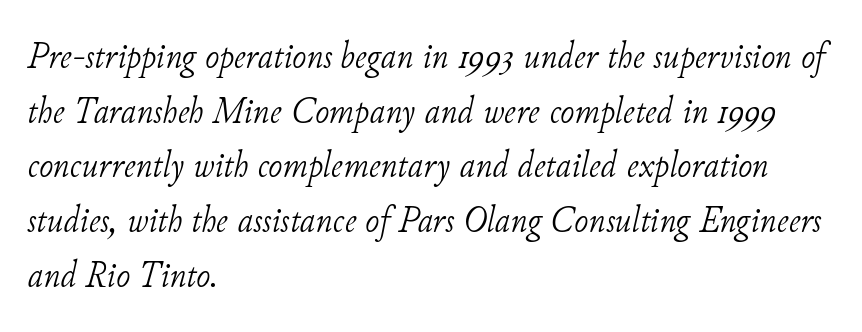
{"serif": "yes", "italic": "yes", "lean": "right", "slant_degrees": 11, "bold": "no", "weight": "light", "width": "normal", "stroke_contrast": "low", "x_height": "small", "monospaced": "no", "underline": "no", "align": "left", "line_spacing": "normal", "line_spacing_ratio": 1.44, "letter_spacing": "normal", "letter_spacing_em": 0.0, "glyph_px": 38}
